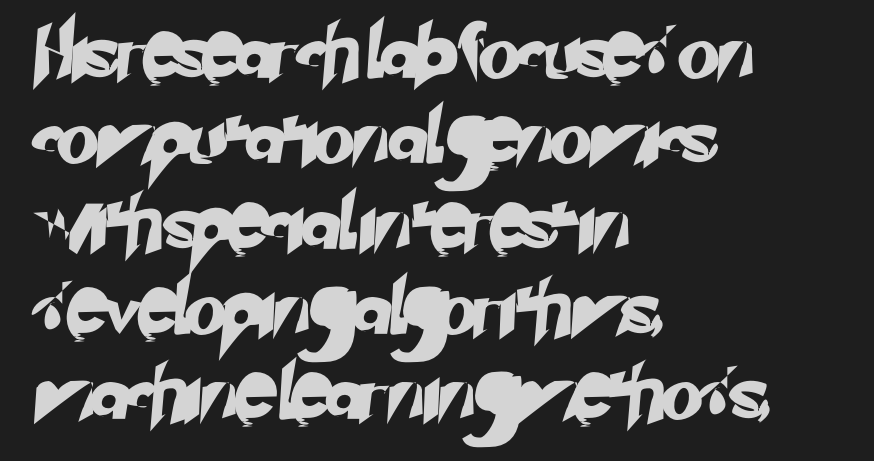
Q: Is the typeface a serif or a sans-serif typeface? A: Sans-serif.
Q: Is the text underlined? A: No.
Q: How is the paragraph aligned? A: Left-aligned.
Q: Is the spacing between letters normal or unusually wide? A: Normal.
Q: Is the spacing between lines tight, normal or loose? A: Normal.
Q: Width (condensed, normal, or wide)? A: Normal.
Q: Stroke contrast? A: Low.
Q: x-height? A: Small.
Q: Monospaced? A: No.
